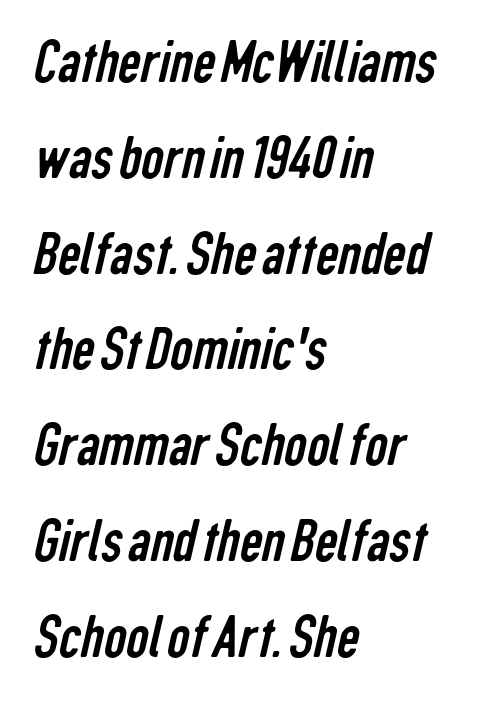
Q: Is the text bold? A: No.
Q: Is the typeface a serif or a sans-serif typeface? A: Sans-serif.
Q: Is the text underlined? A: No.
Q: How is the paragraph aligned? A: Left-aligned.
Q: Is the spacing between letters normal or unusually wide? A: Normal.
Q: Is the spacing between lines tight, normal or loose? A: Normal.
Q: Width (condensed, normal, or wide)? A: Condensed.
Q: Stroke contrast? A: Low.
Q: x-height? A: Medium.
Q: Monospaced? A: No.
